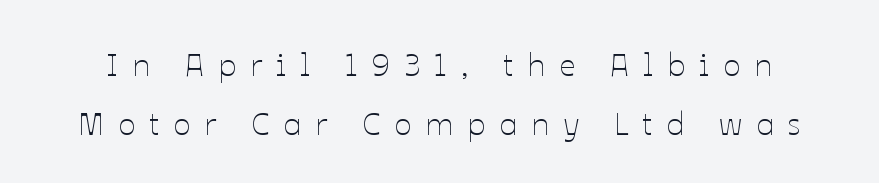
Descender tails drop into unmarked territory. These lines are rendered in a variable-pitch font. Caption: face not bold, strokes unweighted. Caption: expanded tracking, letters set apart. Tall strokes in this sample are plumb rather than angled.
